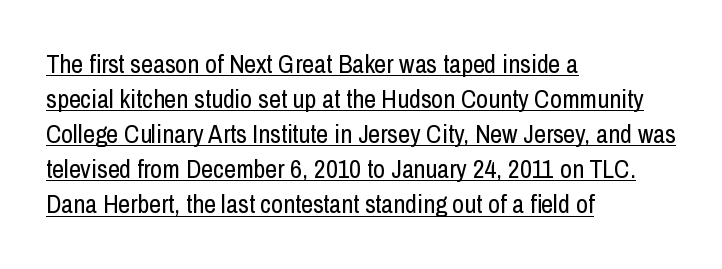
{"italic": "no", "bold": "no", "underline": "yes", "align": "left", "line_spacing": "normal", "line_spacing_ratio": 1.35, "letter_spacing": "normal", "letter_spacing_em": 0.0, "glyph_px": 26}
